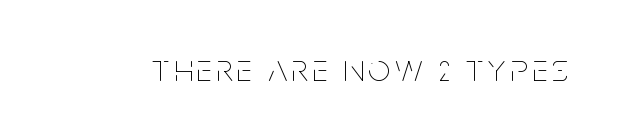
The foot of each line stays bare and open. The strokes carry an ordinary text weight at most. The letters advance in unequal steps, a hallmark of proportional type. In terms of posture, this sample is upright.
